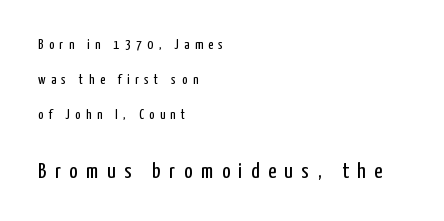
Q: Is the text bold? A: No.
Q: Is the text italic (slanted)? A: No, it is upright.
Q: Is the text underlined? A: No.
Q: How is the paragraph aligned? A: Left-aligned.
Q: Is the spacing between letters normal or unusually wide? A: Unusually wide.
Q: Is the spacing between lines tight, normal or loose? A: Loose.
Q: Which block of text is set in a larger size, the first (top) or the second (bottom)? A: The second (bottom) one.
